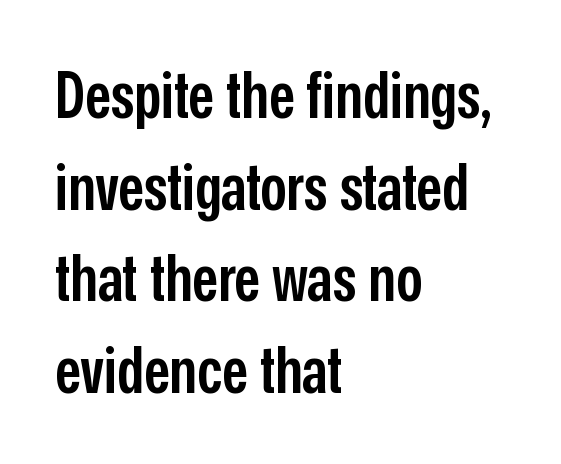
The image shows 65 px semibold, condensed sans-serif type, upright; set left-aligned, normal line spacing (1.41x), normal letter spacing, not underlined; low stroke contrast and a medium x-height.
